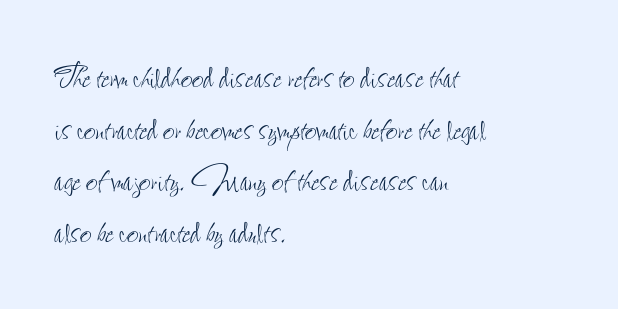
The image shows 41 px thin, condensed type; set left-aligned, normal line spacing (1.26x), normal letter spacing, not underlined; low stroke contrast and a small x-height.
